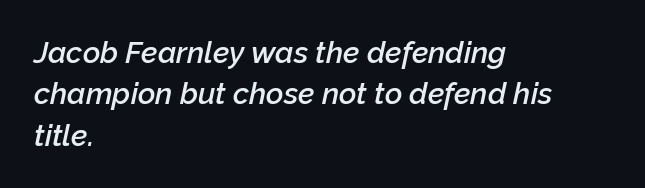
In CSS terms this would be text-align: left. Clear beneath every line of the passage. Nobody touched the tracking dial on this one. Is the type slanted? Yes — the strokes lean at a clear angle. As a designer I'd log this as weight 600, semibold. The letters advance in unequal steps, a hallmark of proportional type.
